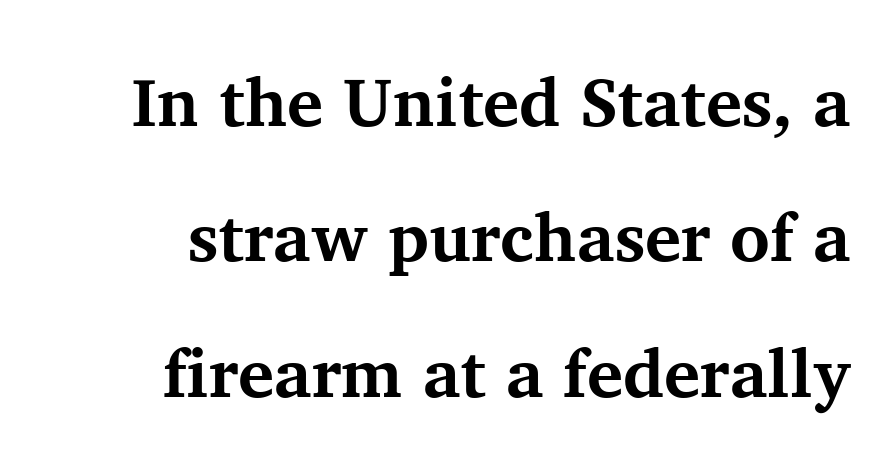
Q: Is the text bold? A: Yes.
Q: Is the text italic (slanted)? A: No, it is upright.
Q: Is the typeface a serif or a sans-serif typeface? A: Serif.
Q: Is the text underlined? A: No.
Q: Is the spacing between letters normal or unusually wide? A: Normal.
Q: Is the spacing between lines tight, normal or loose? A: Loose.
Q: Width (condensed, normal, or wide)? A: Normal.
Q: Stroke contrast? A: Medium.
Q: x-height? A: Medium.
Q: Monospaced? A: No.
